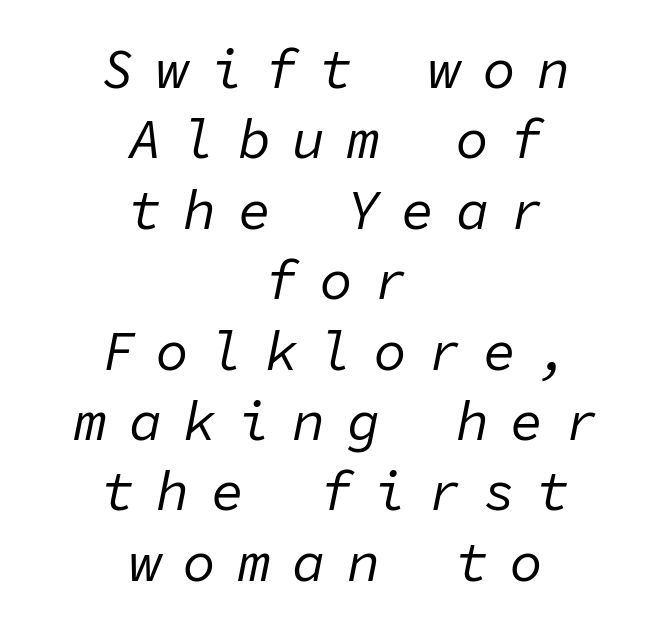
{"italic": "yes", "lean": "right", "slant_degrees": 11, "bold": "no", "weight": "regular", "width": "normal", "stroke_contrast": "low", "x_height": "medium", "monospaced": "yes", "underline": "no", "align": "center", "line_spacing": "normal", "line_spacing_ratio": 1.28, "letter_spacing": "wide", "letter_spacing_em": 0.39, "glyph_px": 55}
